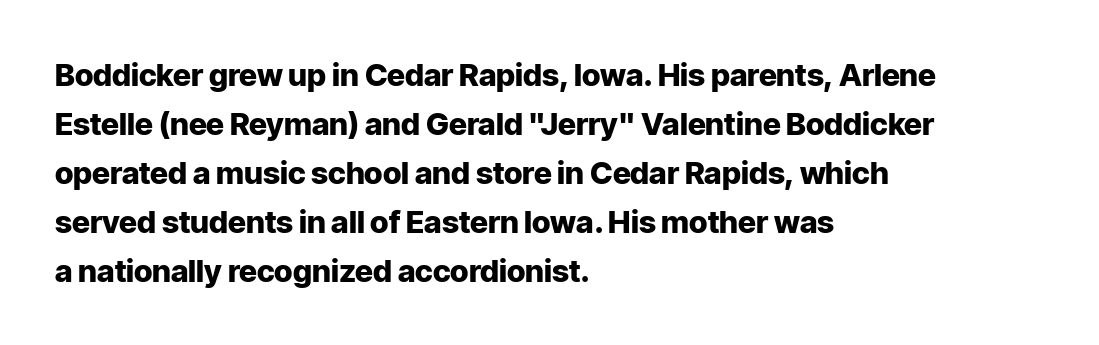
Caption: standard tracking, unaltered. You could not count columns in this text — the font is proportionally spaced. Glance below the letters and you will spot only blank space. Interline gaps are of average width in this sample. This rendering employs a face without finishing strokes, i.e., a sans-serif.
